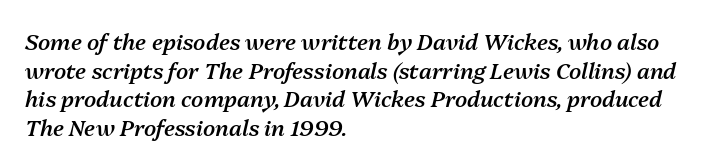
The image shows 22 px text type, italic (leaning right); set left-aligned, normal line spacing (1.3x), normal letter spacing, not underlined.
